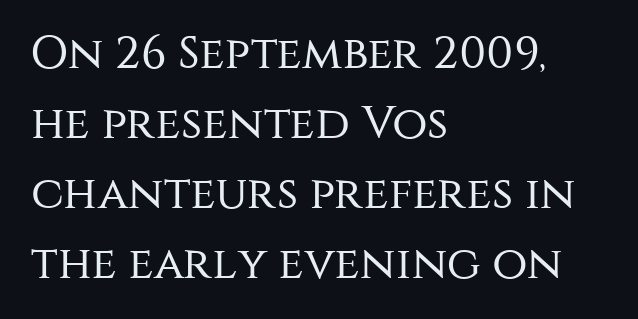
Notice how descenders clear the ascenders below comfortably — that's standard leading. Does the lettering tilt? It doesn't — this is upright. This sample uses plain, unmodified letter spacing. A classic flush-left, rag-right setting is used for this passage. Rule under the text: the space is simply empty. Typographically, this falls in the sans-serif category.
